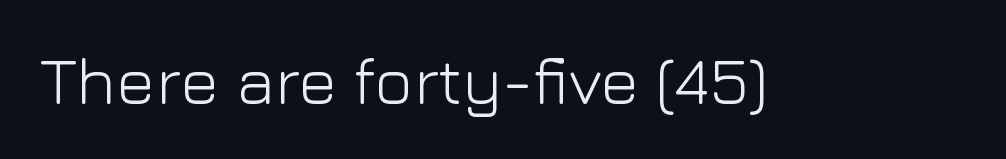
The image shows 66 px light sans-serif type, upright; set normal letter spacing, not underlined; low stroke contrast and a medium x-height.
